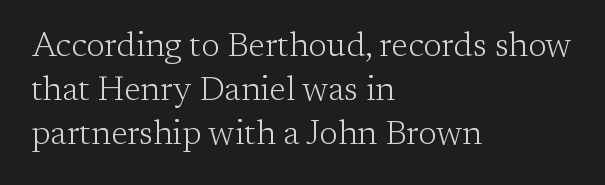
{"serif": "yes", "italic": "no", "bold": "no", "weight": "light", "width": "normal", "stroke_contrast": "low", "x_height": "medium", "monospaced": "no", "underline": "no", "align": "left", "line_spacing": "normal", "line_spacing_ratio": 1.29, "letter_spacing": "normal", "letter_spacing_em": 0.0, "glyph_px": 34}
